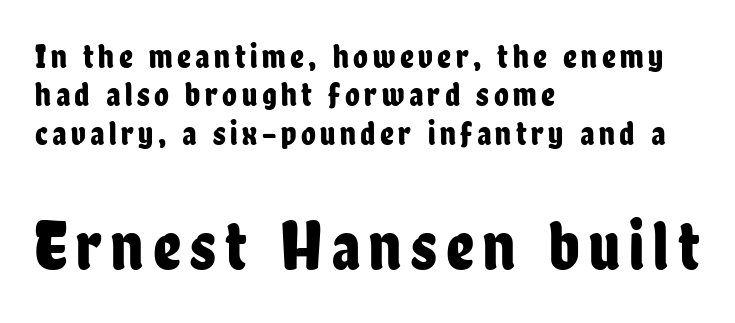
Q: Is the text italic (slanted)? A: No, it is upright.
Q: Is the typeface a serif or a sans-serif typeface? A: Sans-serif.
Q: Is the text underlined? A: No.
Q: How is the paragraph aligned? A: Left-aligned.
Q: Is the spacing between lines tight, normal or loose? A: Tight.
Q: Which block of text is set in a larger size, the first (top) or the second (bottom)? A: The second (bottom) one.
Q: Width (condensed, normal, or wide)? A: Condensed.
Q: Stroke contrast? A: Low.
Q: x-height? A: Medium.
Q: Monospaced? A: No.
